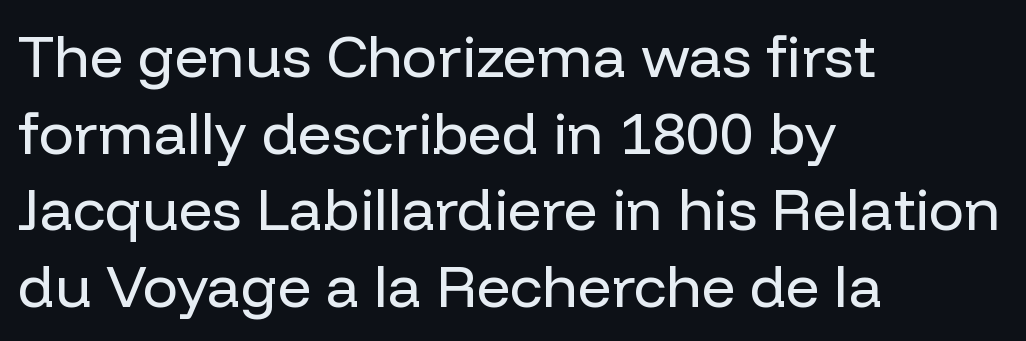
The image shows 59 px regular-weight sans-serif type, upright; set left-aligned, normal line spacing (1.3x), normal letter spacing, not underlined; low stroke contrast and a medium x-height.
